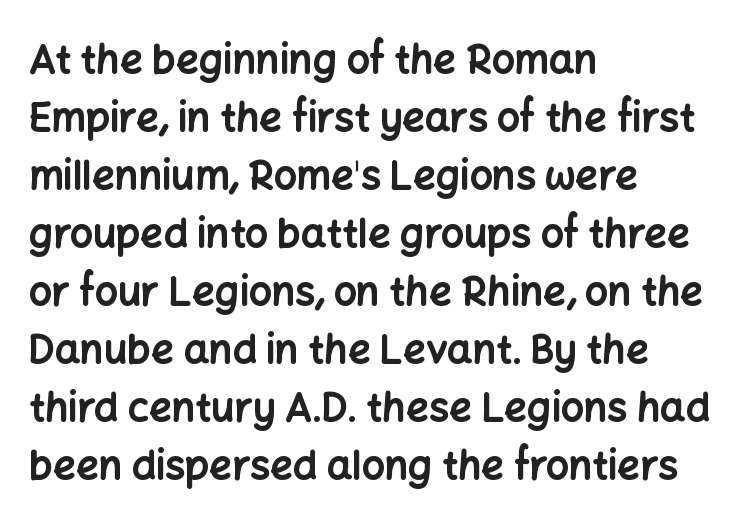
Strong, thick strokes mark this as bold type. A classic flush-left, rag-right setting is used for this passage. Anything drawn beneath the words? Only blank space. The rendering uses a moderate line-height, typical for paragraphs. Stroke terminals: plain, sans-serif.
